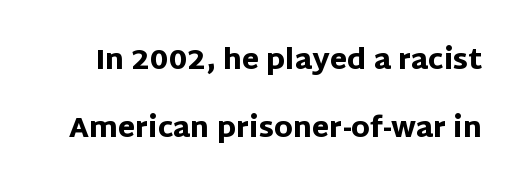
Q: Is the text bold? A: Yes.
Q: Is the text italic (slanted)? A: No, it is upright.
Q: Is the typeface a serif or a sans-serif typeface? A: Sans-serif.
Q: Is the text underlined? A: No.
Q: Is the spacing between letters normal or unusually wide? A: Normal.
Q: Is the spacing between lines tight, normal or loose? A: Loose.
Q: Width (condensed, normal, or wide)? A: Normal.
Q: Stroke contrast? A: Low.
Q: x-height? A: Large.
Q: Monospaced? A: No.
